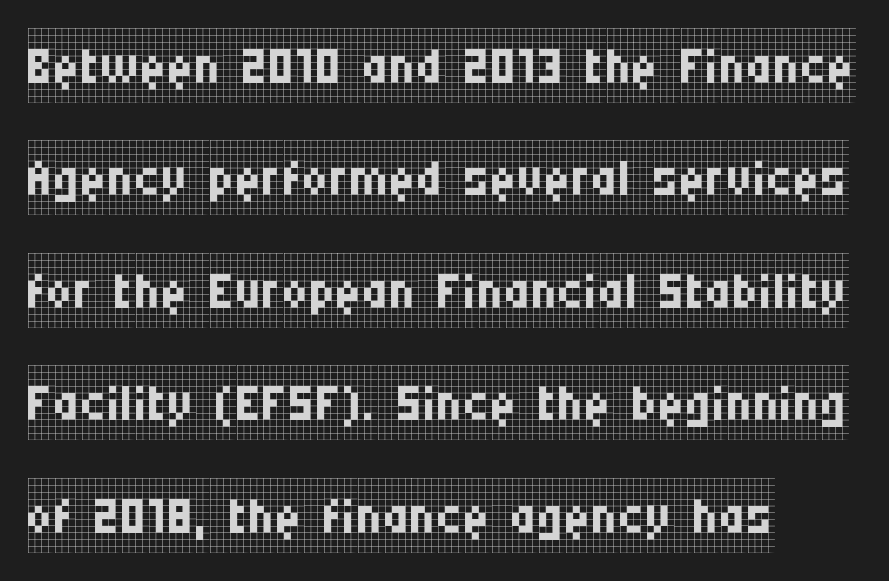
The image shows 74 px regular-weight, condensed serif type, upright; set left-aligned, normal line spacing (1.52x), normal letter spacing, not underlined; low stroke contrast and a large x-height.
